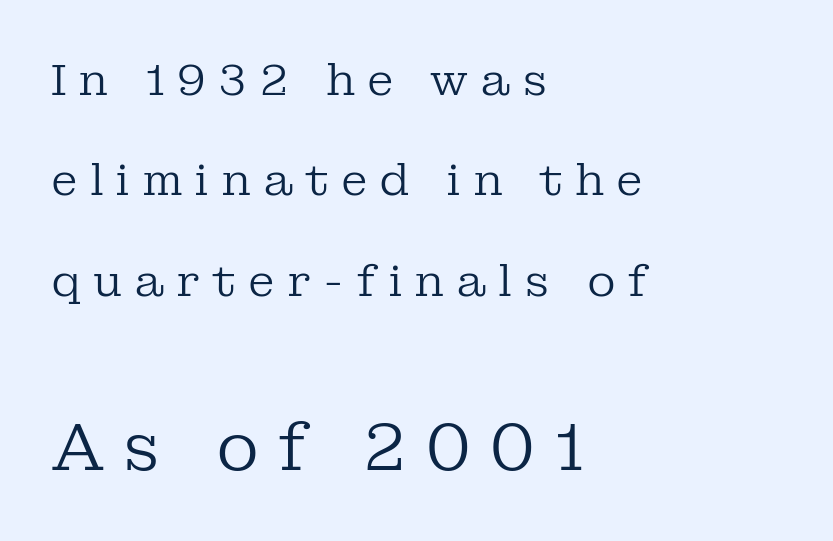
The image shows 66 px regular-weight serif type, upright; set left-aligned, loose line spacing (2.28x), unusually wide letter spacing (+0.27 em), not underlined; the second (bottom) block is 1.5x larger; low stroke contrast and a medium x-height.
